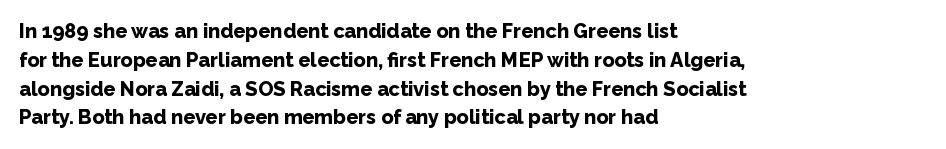
{"italic": "no", "bold": "yes", "underline": "no", "align": "left", "line_spacing": "normal", "line_spacing_ratio": 1.44, "letter_spacing": "normal", "letter_spacing_em": 0.0, "glyph_px": 20}
